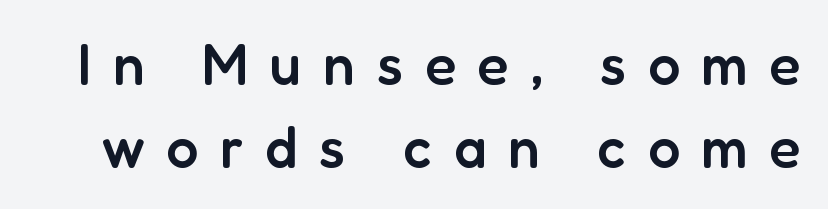
Q: Is the text bold? A: Semi-bold.
Q: Is the text italic (slanted)? A: No, it is upright.
Q: Is the typeface a serif or a sans-serif typeface? A: Sans-serif.
Q: Is the text underlined? A: No.
Q: Is the spacing between letters normal or unusually wide? A: Unusually wide.
Q: Is the spacing between lines tight, normal or loose? A: Normal.
Q: Width (condensed, normal, or wide)? A: Normal.
Q: Stroke contrast? A: Low.
Q: x-height? A: Medium.
Q: Monospaced? A: No.
